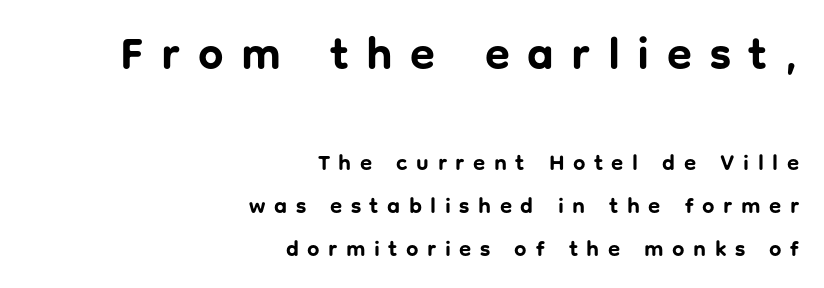
The block of text is sparse from top to bottom, with ample space between rows. This is sans-serif lettering, the kind often seen on screens and signage. The lines in this sample share a right terminus and differ only in where they begin. Has an underline been added? It has not. Words appear elongated and porous because spacing is wide.
